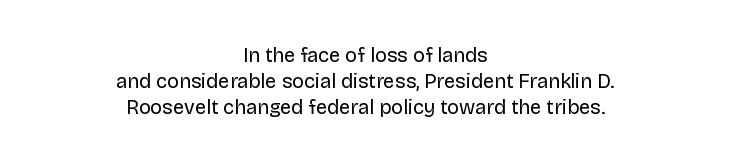
The image shows 20 px text type, upright; set centered, normal line spacing (1.3x), normal letter spacing, not underlined.
